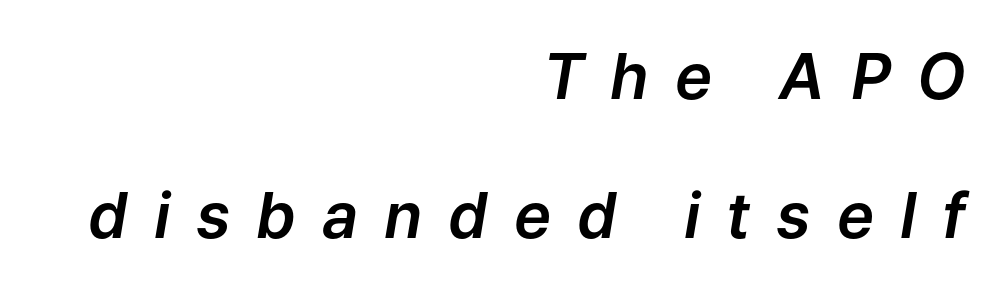
Q: Is the text italic (slanted)? A: Yes, it leans right by about 9 degrees.
Q: Is the text underlined? A: No.
Q: How is the paragraph aligned? A: Right-aligned.
Q: Is the spacing between letters normal or unusually wide? A: Unusually wide.
Q: Is the spacing between lines tight, normal or loose? A: Loose.
Q: Width (condensed, normal, or wide)? A: Normal.
Q: Stroke contrast? A: Low.
Q: x-height? A: Medium.
Q: Monospaced? A: No.
